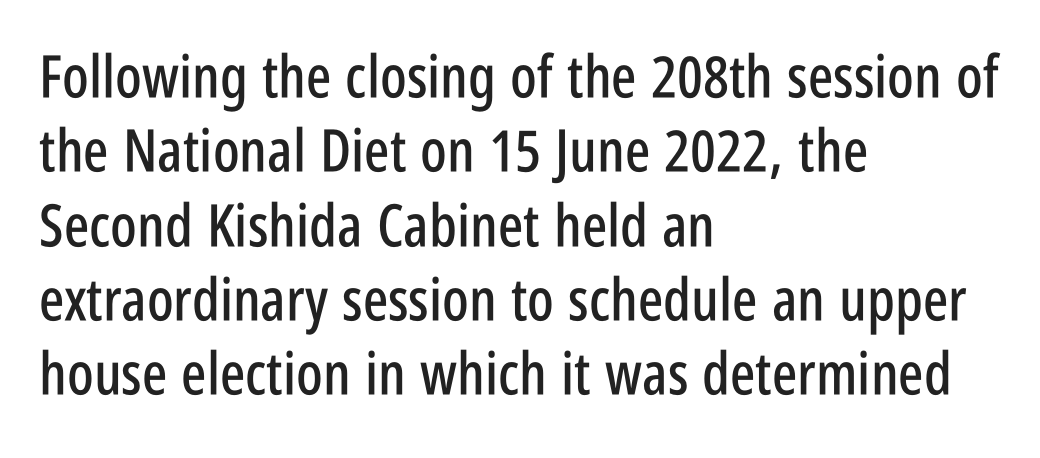
What kind of face is this? One without serifs — a sans. The specimen omits any rule beneath the text block's lines. No italicization has been applied; the sample stays upright. The tracking reads as untouched default to a designer's eye. The vertical gap from one line to the next is medium. The face used here is proportionally spaced, like ordinary book or web type.
